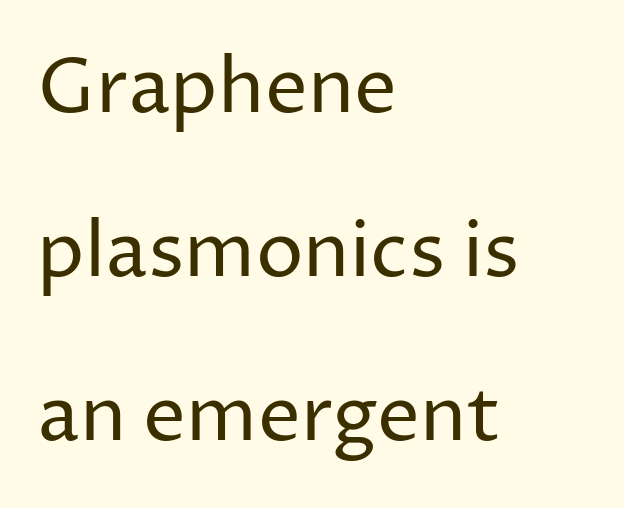
This block would shrink considerably if given ordinary leading; it's expanded now. I'd call this a sans setting — the letters go barefoot. These lines stack with their left ends in a neat column. Each word holds together tightly as a unit, with standard inter-letter gaps. The specimen reads as upright at a glance. Is the type heavy? It reads as light-to-regular instead.
